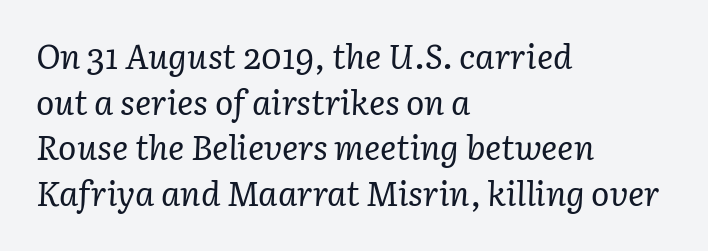
{"serif": "yes", "italic": "yes", "lean": "right", "slant_degrees": 3, "bold": "no", "weight": "regular", "width": "normal", "stroke_contrast": "low", "x_height": "medium", "monospaced": "no", "underline": "no", "align": "left", "line_spacing": "normal", "line_spacing_ratio": 1.34, "letter_spacing": "normal", "letter_spacing_em": 0.0, "glyph_px": 34}
